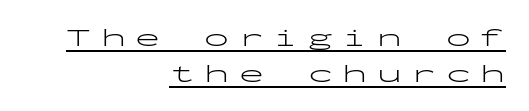
The image shows 25 px text type, upright; set right-aligned, normal line spacing (1.44x), unusually wide letter spacing (+0.38 em), underlined.
